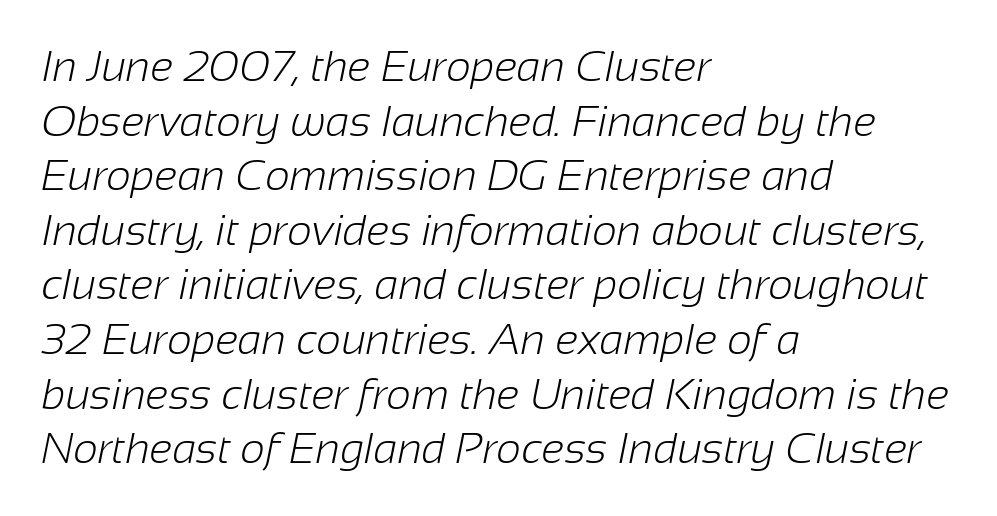
Q: Is the text bold? A: No.
Q: Is the typeface a serif or a sans-serif typeface? A: Sans-serif.
Q: Is the text underlined? A: No.
Q: How is the paragraph aligned? A: Left-aligned.
Q: Is the spacing between letters normal or unusually wide? A: Normal.
Q: Is the spacing between lines tight, normal or loose? A: Normal.
Q: Width (condensed, normal, or wide)? A: Normal.
Q: Stroke contrast? A: Low.
Q: x-height? A: Medium.
Q: Monospaced? A: No.
